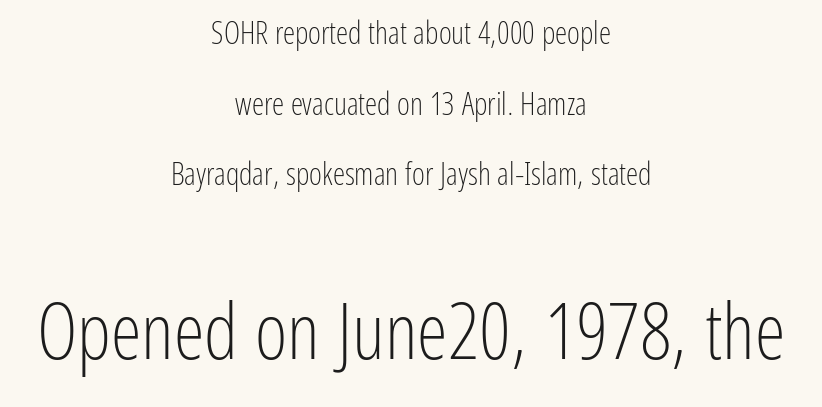
The space between consecutive lines is lavish. The lettering stays uniformly vertical, giving the passage a roman look. If you folded the block vertically in half, each line would mirror itself in length. This layout puts the modest block above and the oversized block below.
